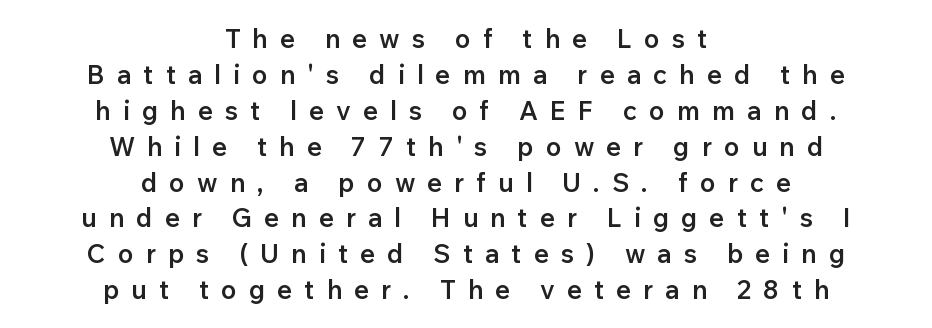
Q: Is the text bold? A: Semi-bold.
Q: Is the text italic (slanted)? A: No, it is upright.
Q: Is the text underlined? A: No.
Q: How is the paragraph aligned? A: Centered.
Q: Is the spacing between letters normal or unusually wide? A: Unusually wide.
Q: Is the spacing between lines tight, normal or loose? A: Normal.
